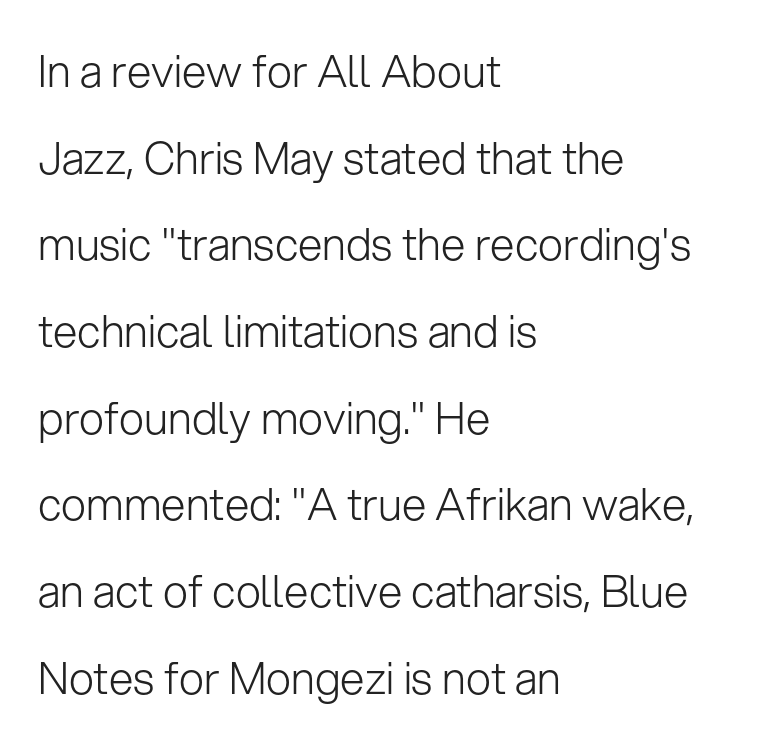
Q: Is the text bold? A: No.
Q: Is the text italic (slanted)? A: No, it is upright.
Q: Is the typeface a serif or a sans-serif typeface? A: Sans-serif.
Q: Is the text underlined? A: No.
Q: How is the paragraph aligned? A: Left-aligned.
Q: Is the spacing between letters normal or unusually wide? A: Normal.
Q: Is the spacing between lines tight, normal or loose? A: Loose.
Q: Width (condensed, normal, or wide)? A: Normal.
Q: Stroke contrast? A: Low.
Q: x-height? A: Medium.
Q: Monospaced? A: No.
